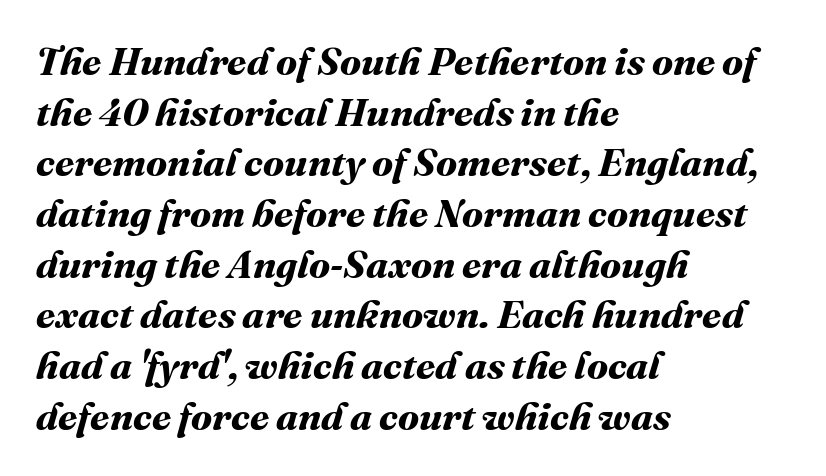
The image shows 39 px bold type; set left-aligned, normal line spacing (1.3x), normal letter spacing, not underlined; medium stroke contrast and a medium x-height.
